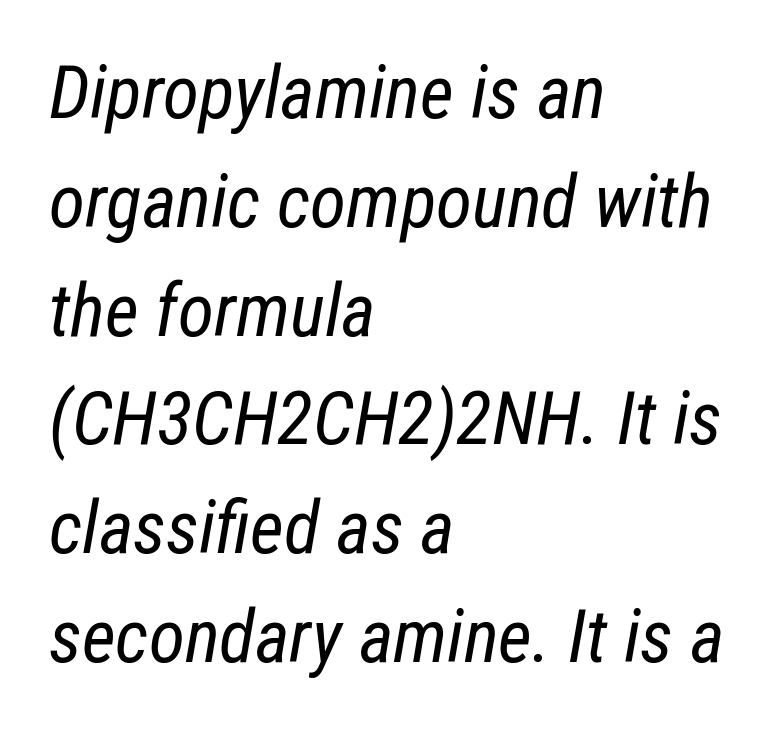
A quiet, ordinary-to-light weight characterises the typeface. Beneath every word, the page is bare. Reading down the column, the eye jumps a familiar distance to each next line. Note the varied advance widths — an 'i' is clearly narrower than an 'm'.
